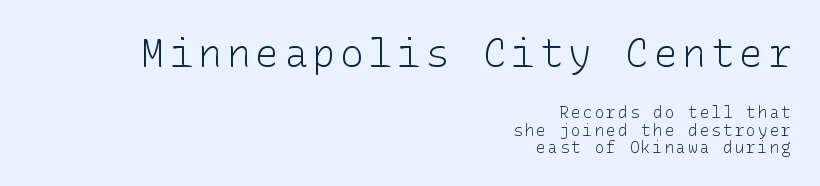
The block sitting higher on the canvas is the one with enlarged characters. Reading down the column, the eye jumps only a short way to each next line. The lines are quadded right. The space beneath each line is pristine and unruled. Typographically, this falls in the sans-serif category. Stem width sits at or under what a default text font uses.
